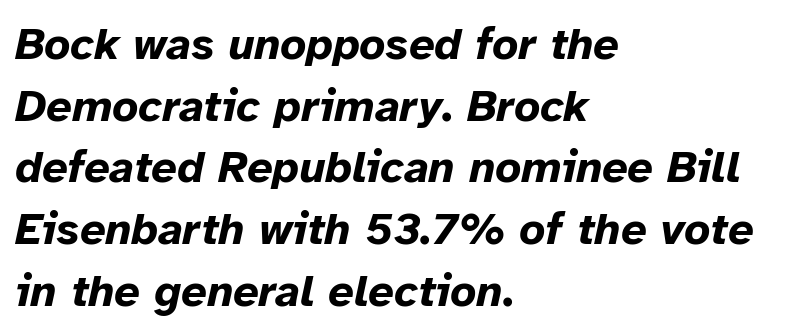
An italicized treatment has been applied to the whole sample. Strokes here are thick enough to call this a true bold. This sample uses plain, unmodified letter spacing. This sample keeps an unexceptional amount of space between lines. Quick note: underline off.
